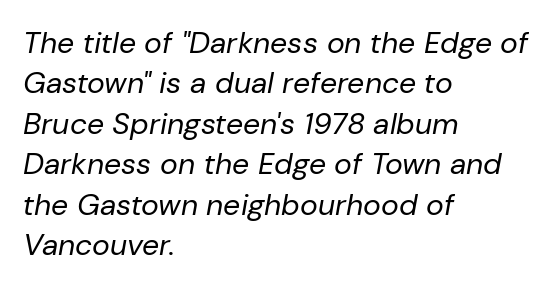
The image shows 30 px regular-weight type, italic (leaning right); set left-aligned, normal line spacing (1.35x), normal letter spacing, not underlined; low stroke contrast and a medium x-height.
